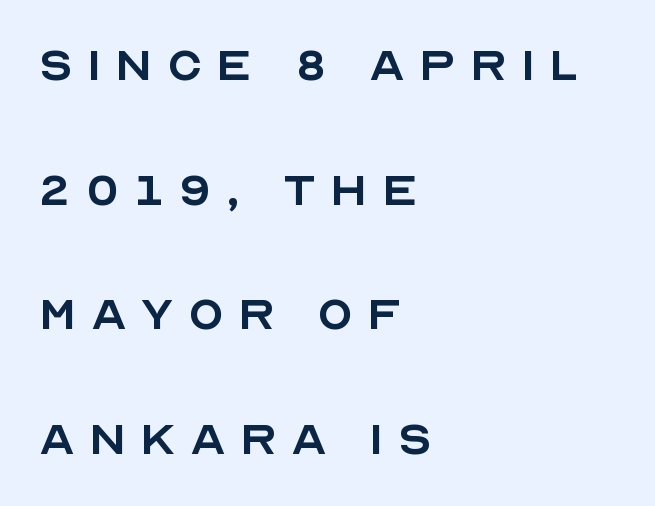
Q: Is the text bold? A: No.
Q: Is the text italic (slanted)? A: No, it is upright.
Q: Is the typeface a serif or a sans-serif typeface? A: Sans-serif.
Q: Is the text underlined? A: No.
Q: How is the paragraph aligned? A: Left-aligned.
Q: Is the spacing between letters normal or unusually wide? A: Unusually wide.
Q: Is the spacing between lines tight, normal or loose? A: Loose.
Q: Width (condensed, normal, or wide)? A: Normal.
Q: x-height? A: Large.
Q: Monospaced? A: No.
